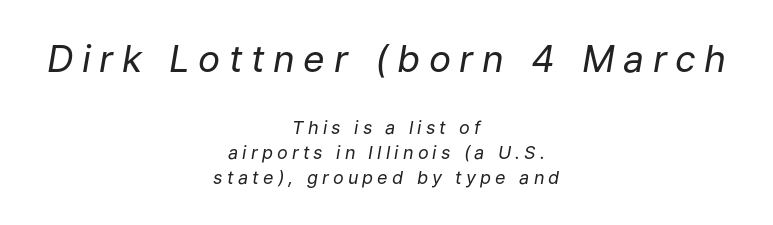
The image shows 37 px regular-weight type, italic (leaning right); set centered, normal line spacing (1.37x), unusually wide letter spacing (+0.23 em), not underlined; the first (top) block is 2.06x larger; low stroke contrast and a medium x-height.
